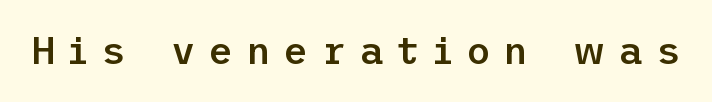
Q: Is the text bold? A: Semi-bold.
Q: Is the text italic (slanted)? A: No, it is upright.
Q: Is the typeface a serif or a sans-serif typeface? A: Sans-serif.
Q: Is the text underlined? A: No.
Q: Is the spacing between letters normal or unusually wide? A: Unusually wide.
Q: Width (condensed, normal, or wide)? A: Normal.
Q: Stroke contrast? A: Low.
Q: x-height? A: Medium.
